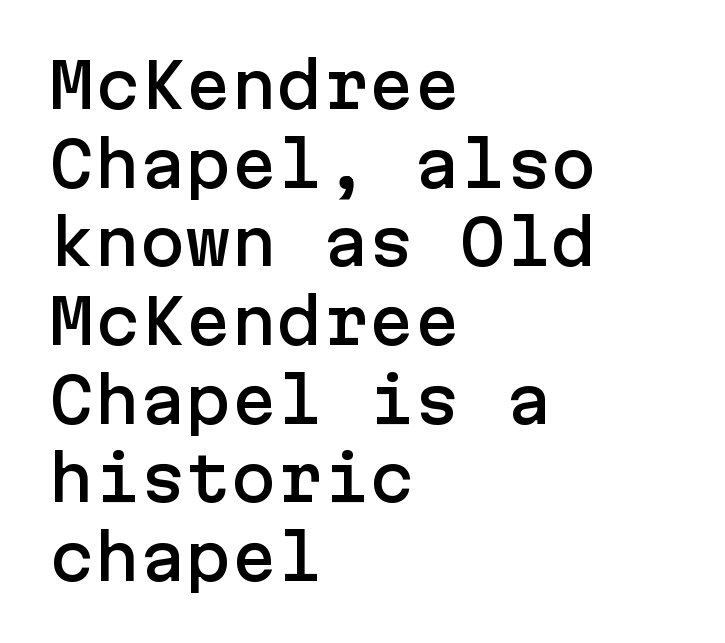
Q: Is the text italic (slanted)? A: No, it is upright.
Q: Is the typeface a serif or a sans-serif typeface? A: Sans-serif.
Q: Is the text underlined? A: No.
Q: How is the paragraph aligned? A: Left-aligned.
Q: Is the spacing between letters normal or unusually wide? A: Normal.
Q: Is the spacing between lines tight, normal or loose? A: Normal.
Q: Width (condensed, normal, or wide)? A: Normal.
Q: Stroke contrast? A: Low.
Q: x-height? A: Medium.
